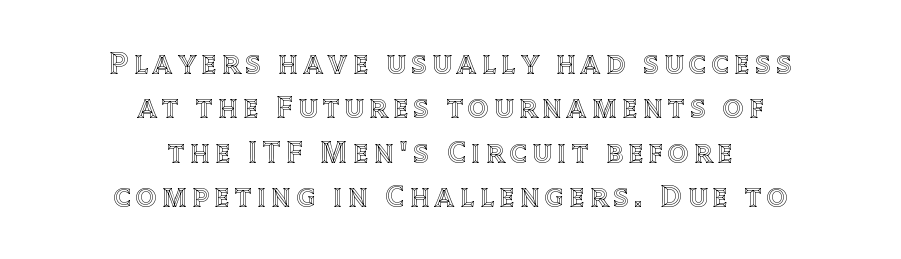
{"italic": "no", "width": "normal", "x_height": "large", "monospaced": "no", "underline": "no", "align": "center", "line_spacing": "normal", "line_spacing_ratio": 1.39, "glyph_px": 32}
